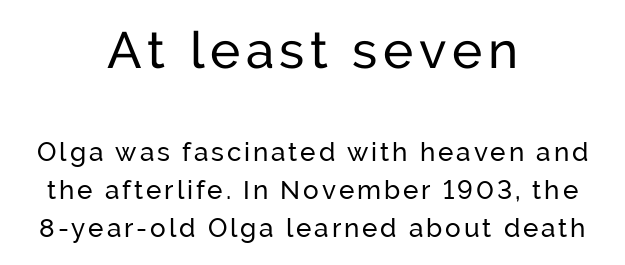
{"serif": "no", "italic": "no", "bold": "no", "weight": "regular", "width": "normal", "stroke_contrast": "low", "x_height": "medium", "monospaced": "no", "underline": "no", "align": "center", "line_spacing": "normal", "line_spacing_ratio": 1.47, "larger_block": "first", "size_ratio": 1.96, "glyph_px": 51}
